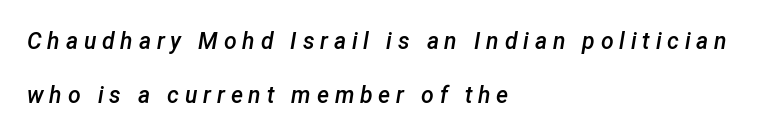
Q: Is the text bold? A: Semi-bold.
Q: Is the text italic (slanted)? A: Yes, it leans right by about 12 degrees.
Q: Is the text underlined? A: No.
Q: How is the paragraph aligned? A: Left-aligned.
Q: Is the spacing between letters normal or unusually wide? A: Unusually wide.
Q: Is the spacing between lines tight, normal or loose? A: Loose.
